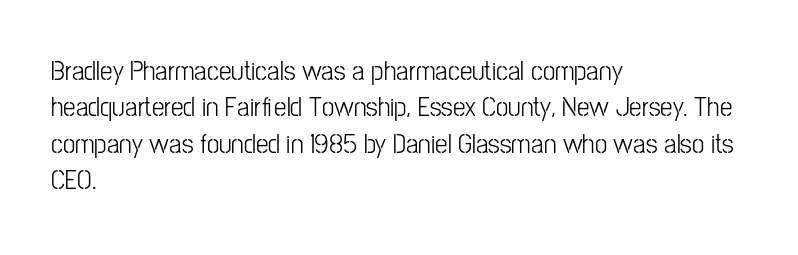
{"serif": "no", "italic": "no", "bold": "no", "weight": "light", "width": "condensed", "stroke_contrast": "low", "x_height": "medium", "monospaced": "no", "underline": "no", "align": "left", "line_spacing": "normal", "line_spacing_ratio": 1.3, "letter_spacing": "normal", "letter_spacing_em": 0.0, "glyph_px": 28}
